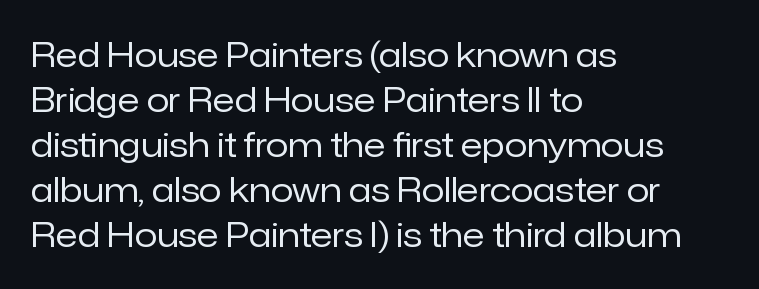
Q: Is the text bold? A: No.
Q: Is the text italic (slanted)? A: No, it is upright.
Q: Is the typeface a serif or a sans-serif typeface? A: Sans-serif.
Q: Is the text underlined? A: No.
Q: How is the paragraph aligned? A: Left-aligned.
Q: Is the spacing between letters normal or unusually wide? A: Normal.
Q: Is the spacing between lines tight, normal or loose? A: Normal.
Q: Width (condensed, normal, or wide)? A: Normal.
Q: Stroke contrast? A: Low.
Q: x-height? A: Medium.
Q: Monospaced? A: No.
